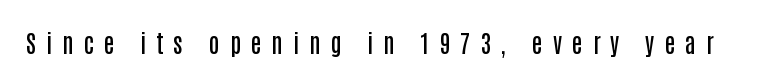
The image shows 24 px text type, upright; set unusually wide letter spacing (+0.42 em), not underlined.
